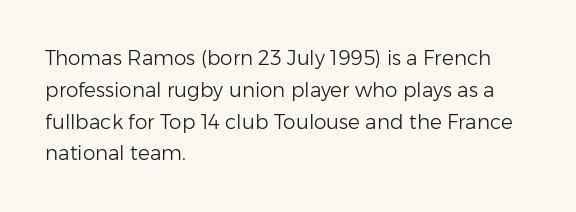
The image shows 20 px text type, upright; set left-aligned, normal line spacing (1.59x), normal letter spacing, not underlined.
